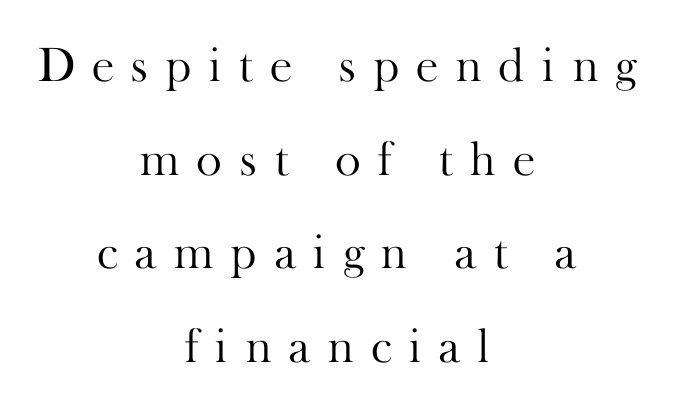
{"serif": "yes", "italic": "no", "bold": "no", "weight": "light", "width": "normal", "stroke_contrast": "high", "x_height": "small", "monospaced": "no", "underline": "no", "align": "center", "line_spacing": "loose", "line_spacing_ratio": 1.91, "letter_spacing": "wide", "letter_spacing_em": 0.34, "glyph_px": 49}
